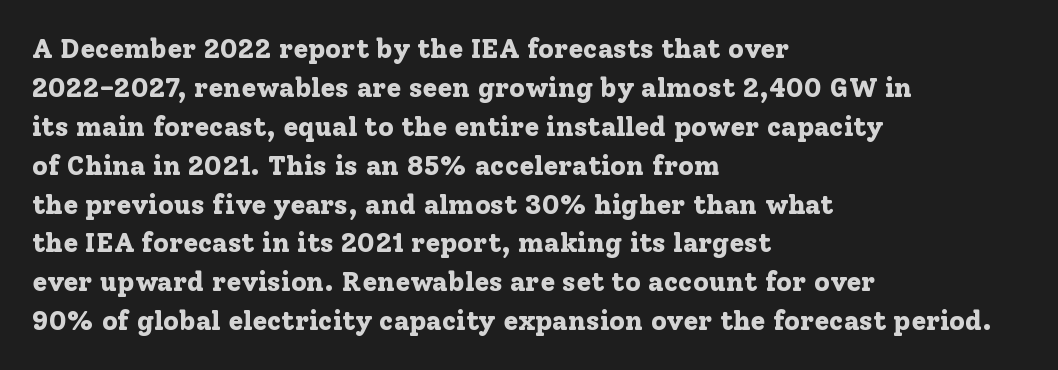
The image shows 27 px bold type, upright; set left-aligned, normal line spacing (1.44x), normal letter spacing, not underlined.
